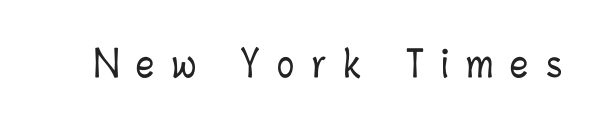
The image shows 36 px condensed type, upright; set unusually wide letter spacing (+0.48 em), not underlined; low stroke contrast and a medium x-height.
